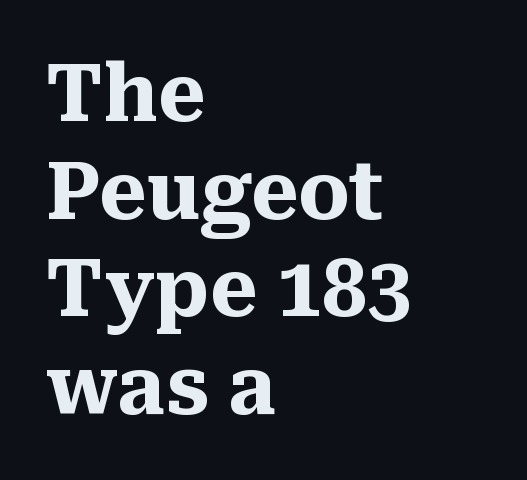
Is this a fixed-width face? No — the glyphs have proportional, varying widths. Posture: upright roman. Set as a true bold cut, around the 700 mark. Nobody touched the tracking dial on this one. Check the space under the baseline: it is left empty. These lines are composed in type with serifs.
